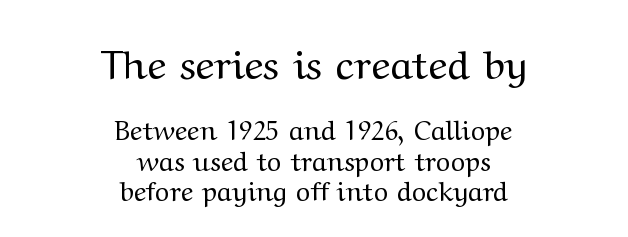
The image shows 41 px regular-weight, wide serif type, upright; set centered, tight line spacing (1.13x), normal letter spacing, not underlined; the first (top) block is 1.52x larger; medium stroke contrast and a medium x-height.
